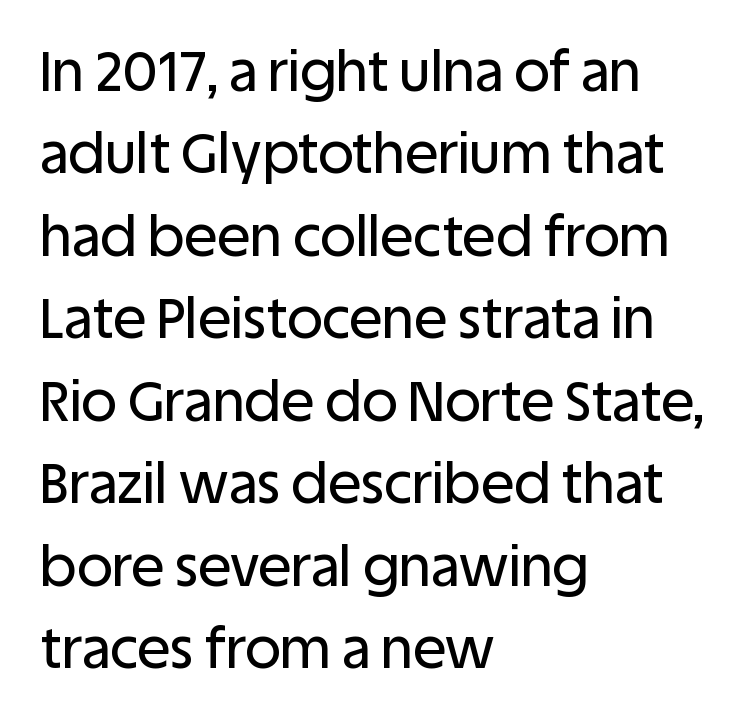
{"serif": "no", "italic": "no", "width": "normal", "stroke_contrast": "low", "x_height": "large", "monospaced": "no", "underline": "no", "align": "left", "line_spacing": "normal", "line_spacing_ratio": 1.5, "letter_spacing": "normal", "letter_spacing_em": 0.0, "glyph_px": 55}
